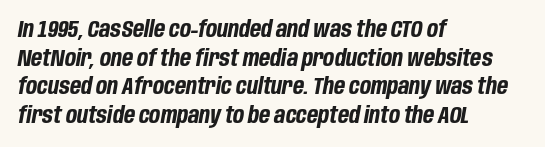
Q: Is the text bold? A: Yes.
Q: Is the text italic (slanted)? A: Yes, it leans right by about 10 degrees.
Q: Is the text underlined? A: No.
Q: How is the paragraph aligned? A: Left-aligned.
Q: Is the spacing between letters normal or unusually wide? A: Normal.
